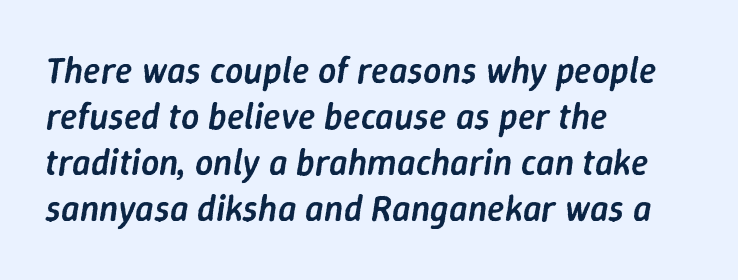
Q: Is the text bold? A: Semi-bold.
Q: Is the text italic (slanted)? A: Yes, it leans right by about 9 degrees.
Q: Is the text underlined? A: No.
Q: How is the paragraph aligned? A: Left-aligned.
Q: Is the spacing between letters normal or unusually wide? A: Normal.
Q: Is the spacing between lines tight, normal or loose? A: Normal.
Q: Width (condensed, normal, or wide)? A: Normal.
Q: Stroke contrast? A: Low.
Q: x-height? A: Medium.
Q: Monospaced? A: No.
